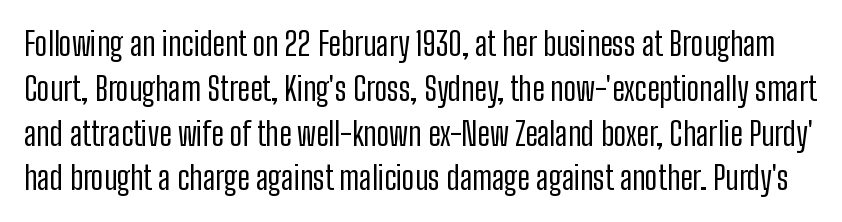
Q: Is the text bold? A: No.
Q: Is the text italic (slanted)? A: No, it is upright.
Q: Is the typeface a serif or a sans-serif typeface? A: Sans-serif.
Q: Is the text underlined? A: No.
Q: Is the spacing between letters normal or unusually wide? A: Normal.
Q: Is the spacing between lines tight, normal or loose? A: Normal.
Q: Width (condensed, normal, or wide)? A: Condensed.
Q: Stroke contrast? A: Low.
Q: x-height? A: Medium.
Q: Monospaced? A: No.
